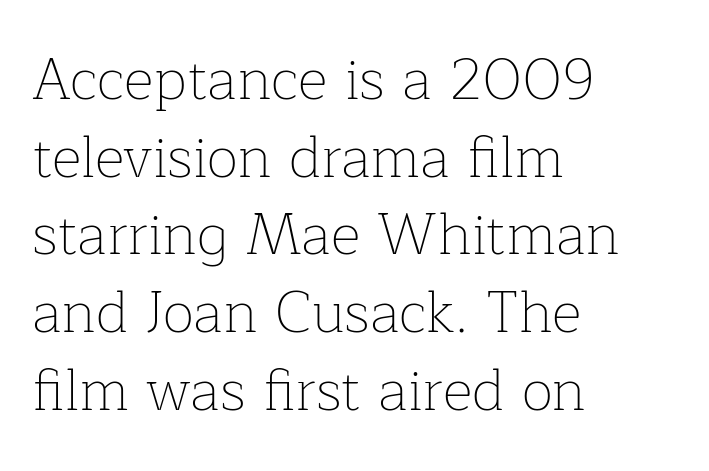
The image shows 58 px thin serif type, upright; set left-aligned, normal line spacing (1.34x), normal letter spacing, not underlined; low stroke contrast and a medium x-height.
